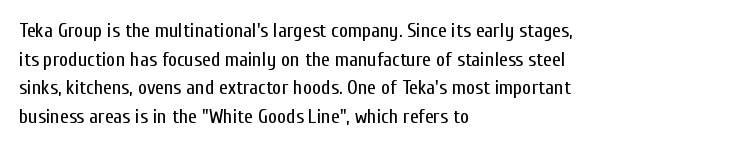
{"italic": "no", "bold": "no", "underline": "no", "align": "left", "line_spacing": "normal", "line_spacing_ratio": 1.43, "letter_spacing": "normal", "letter_spacing_em": 0.0, "glyph_px": 20}
